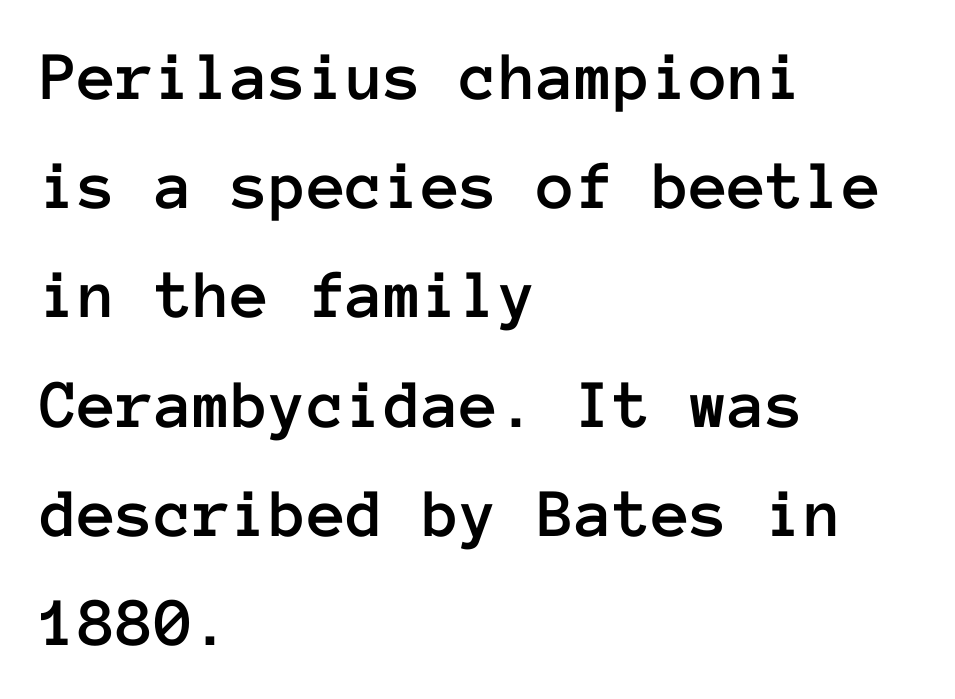
Q: Is the text italic (slanted)? A: No, it is upright.
Q: Is the text underlined? A: No.
Q: How is the paragraph aligned? A: Left-aligned.
Q: Is the spacing between letters normal or unusually wide? A: Normal.
Q: Is the spacing between lines tight, normal or loose? A: Normal.
Q: Width (condensed, normal, or wide)? A: Normal.
Q: Stroke contrast? A: Low.
Q: x-height? A: Medium.
Q: Monospaced? A: Yes.
